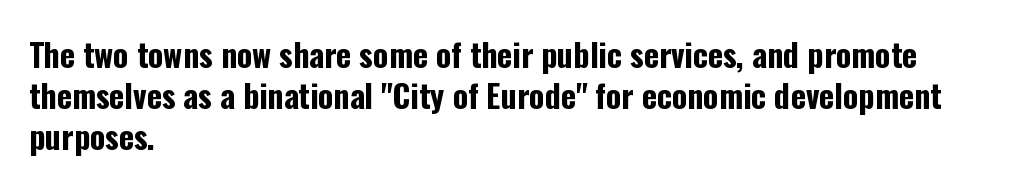
One-word summary of the alignment: left. Anything drawn beneath the words? Only blank space. Proportional: the letters do not fall into vertical columns. To sum up the face: it is a sans, with no serifs.
